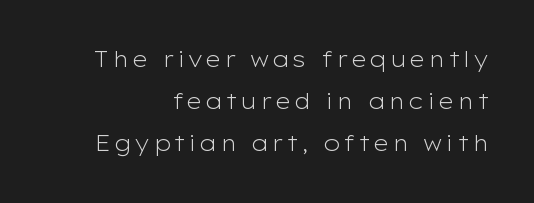
{"italic": "no", "bold": "no", "underline": "no", "align": "right", "line_spacing": "loose", "line_spacing_ratio": 1.91, "glyph_px": 22}
